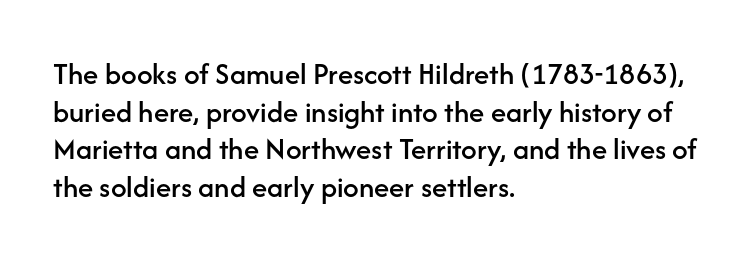
Q: Is the text italic (slanted)? A: No, it is upright.
Q: Is the typeface a serif or a sans-serif typeface? A: Sans-serif.
Q: Is the text underlined? A: No.
Q: How is the paragraph aligned? A: Left-aligned.
Q: Is the spacing between letters normal or unusually wide? A: Normal.
Q: Width (condensed, normal, or wide)? A: Normal.
Q: Stroke contrast? A: Low.
Q: x-height? A: Medium.
Q: Monospaced? A: No.
